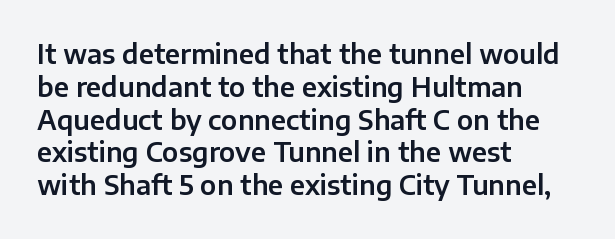
The image shows 26 px text type, upright; set left-aligned, normal line spacing (1.26x), normal letter spacing, not underlined.
